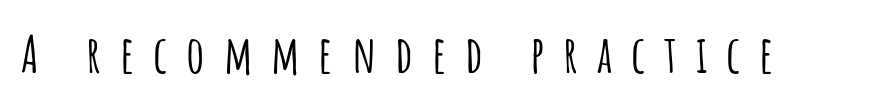
The image shows 51 px condensed sans-serif type, upright; set unusually wide letter spacing (+0.37 em), not underlined; low stroke contrast and a large x-height.
